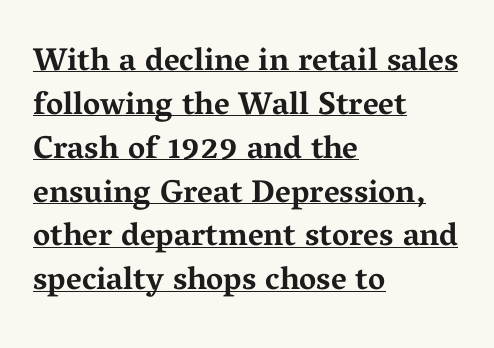
The image shows 32 px bold, wide serif type, upright; set left-aligned, normal line spacing (1.37x), normal letter spacing, underlined; medium stroke contrast and a medium x-height.
